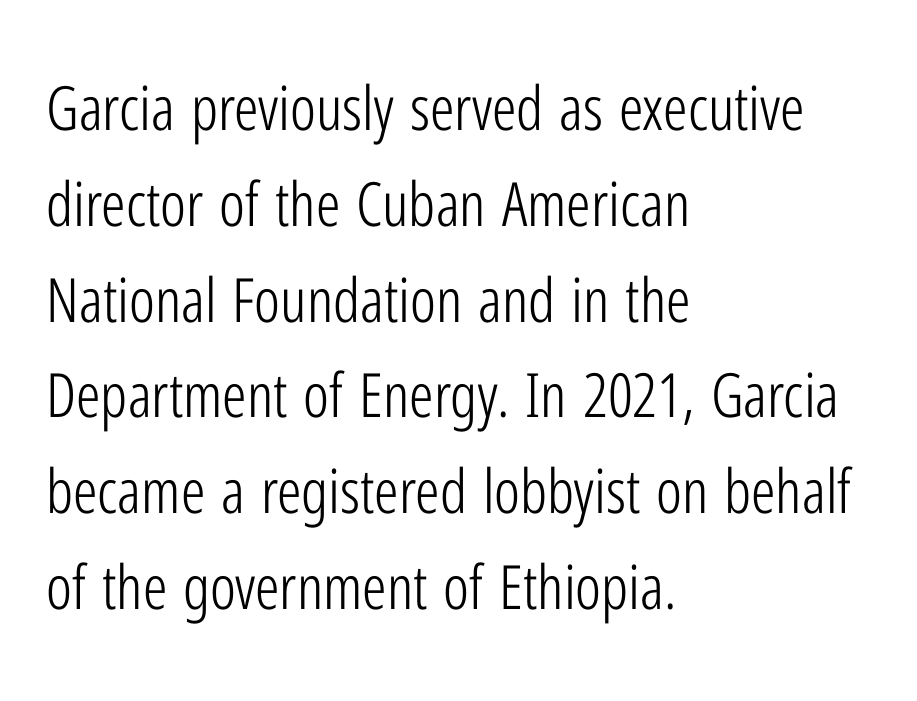
The space directly below the letters is spotless. What kind of face is this? One without serifs — a sans. Style check: upright. Proportional: the letters do not fall into vertical columns. Leftover space on each line is placed entirely after the last word. Stroke mass is kept to a normal reading level or below.
